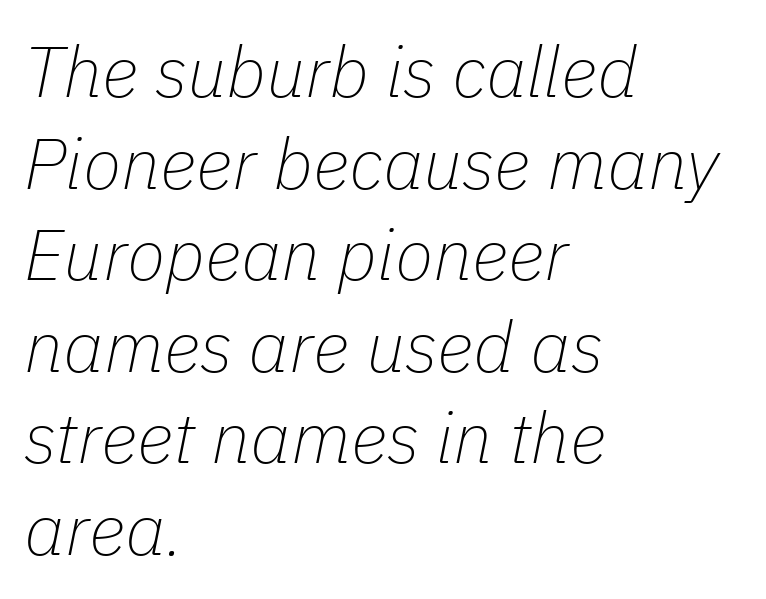
{"italic": "yes", "lean": "right", "slant_degrees": 11, "bold": "no", "weight": "thin", "width": "normal", "stroke_contrast": "low", "x_height": "medium", "monospaced": "no", "underline": "no", "align": "left", "line_spacing": "normal", "line_spacing_ratio": 1.29, "letter_spacing": "normal", "letter_spacing_em": 0.0, "glyph_px": 71}
